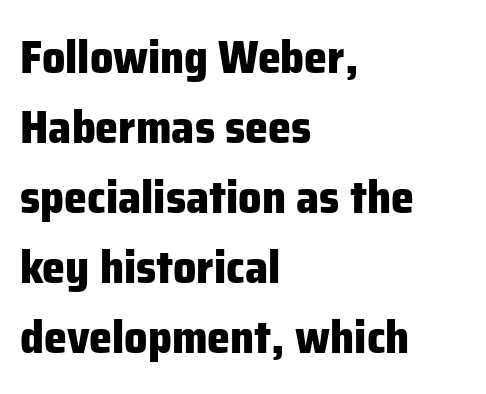
A bare baseline throughout the passage. This rendering employs a face without finishing strokes, i.e., a sans-serif. The line texture is even and compact thanks to regular tracking. You can tell it's not italic because the verticals are truly vertical. Is the block centered? No — it sits flush against the left margin.
